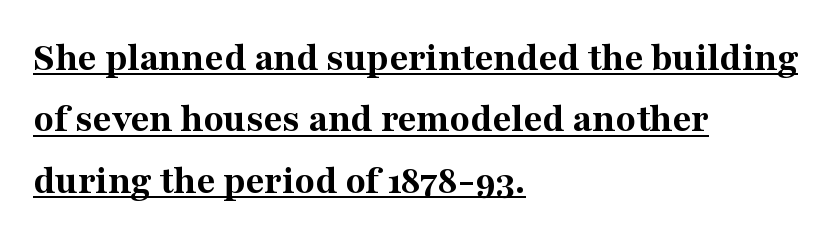
{"serif": "yes", "italic": "no", "bold": "yes", "weight": "bold", "width": "normal", "stroke_contrast": "medium", "x_height": "medium", "monospaced": "no", "underline": "yes", "align": "left", "line_spacing": "normal", "line_spacing_ratio": 1.5, "letter_spacing": "normal", "letter_spacing_em": 0.0, "glyph_px": 41}
